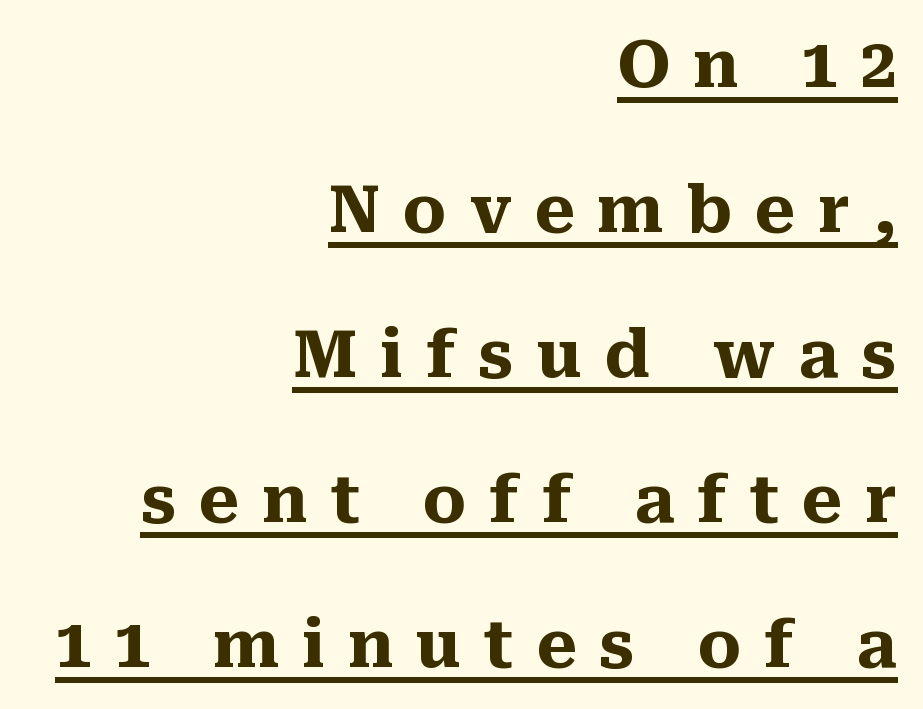
Q: Is the text bold? A: Yes.
Q: Is the text italic (slanted)? A: No, it is upright.
Q: Is the typeface a serif or a sans-serif typeface? A: Serif.
Q: Is the text underlined? A: Yes.
Q: How is the paragraph aligned? A: Right-aligned.
Q: Is the spacing between letters normal or unusually wide? A: Unusually wide.
Q: Is the spacing between lines tight, normal or loose? A: Loose.
Q: Width (condensed, normal, or wide)? A: Normal.
Q: Stroke contrast? A: Medium.
Q: x-height? A: Medium.
Q: Monospaced? A: No.
